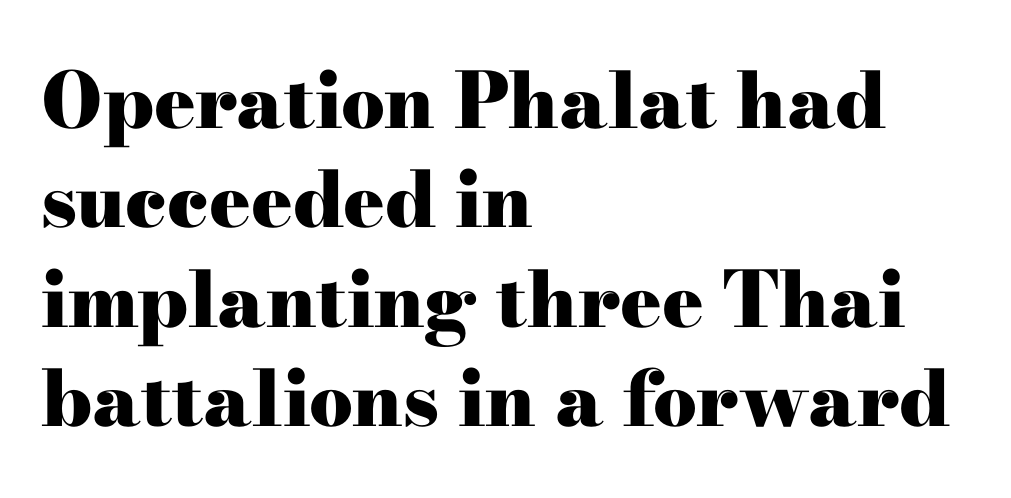
The letters carry serifs — small finishing strokes at the ends of their stems. Typesetter's note: full bold, strokes at maximum text heaviness. Beneath every word, the page is bare. Spacing verdict: proportional, widths tailored to each character.
